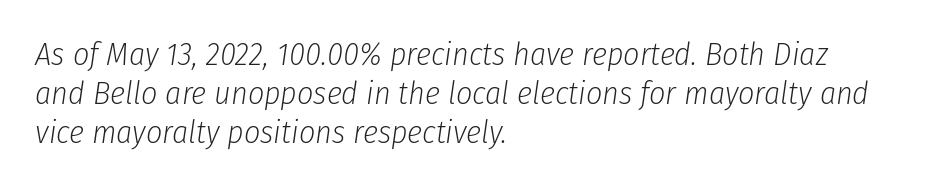
Q: Is the text bold? A: No.
Q: Is the text italic (slanted)? A: Yes, it leans right by about 8 degrees.
Q: Is the text underlined? A: No.
Q: How is the paragraph aligned? A: Left-aligned.
Q: Is the spacing between letters normal or unusually wide? A: Normal.
Q: Width (condensed, normal, or wide)? A: Condensed.
Q: Stroke contrast? A: Low.
Q: x-height? A: Medium.
Q: Monospaced? A: No.
